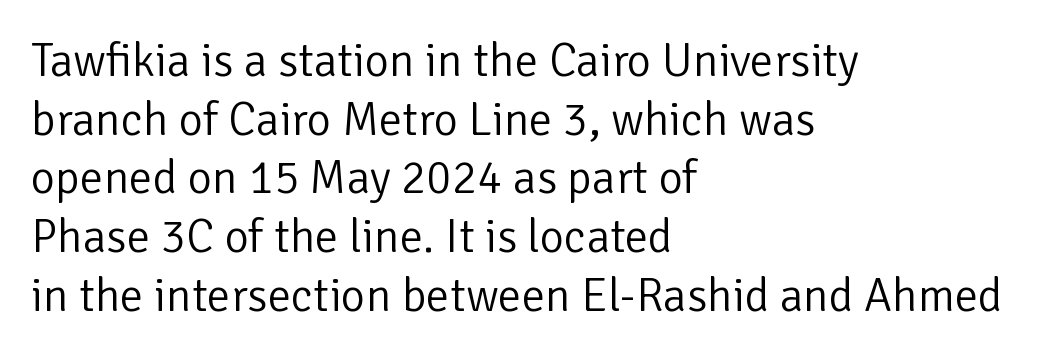
Q: Is the text bold? A: No.
Q: Is the text italic (slanted)? A: No, it is upright.
Q: Is the typeface a serif or a sans-serif typeface? A: Sans-serif.
Q: Is the text underlined? A: No.
Q: How is the paragraph aligned? A: Left-aligned.
Q: Is the spacing between letters normal or unusually wide? A: Normal.
Q: Is the spacing between lines tight, normal or loose? A: Normal.
Q: Width (condensed, normal, or wide)? A: Normal.
Q: Stroke contrast? A: Low.
Q: x-height? A: Medium.
Q: Monospaced? A: No.
